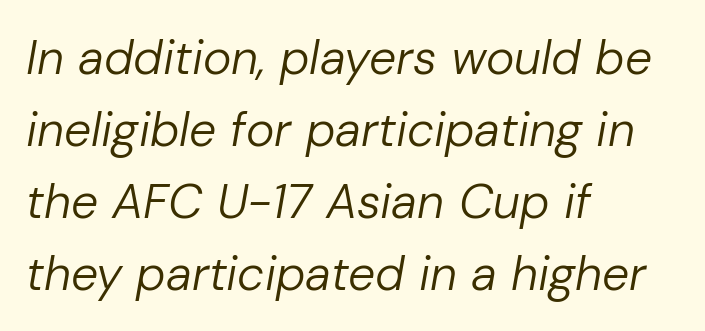
Q: Is the text bold? A: No.
Q: Is the text italic (slanted)? A: Yes, it leans right by about 10 degrees.
Q: Is the text underlined? A: No.
Q: How is the paragraph aligned? A: Left-aligned.
Q: Is the spacing between letters normal or unusually wide? A: Normal.
Q: Is the spacing between lines tight, normal or loose? A: Normal.
Q: Width (condensed, normal, or wide)? A: Normal.
Q: Stroke contrast? A: Low.
Q: x-height? A: Medium.
Q: Monospaced? A: No.
